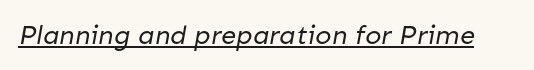
Is the letter spacing exaggerated? No — it looks like the ordinary default. Stem width sits at or under what a default text font uses. Underline: present.
